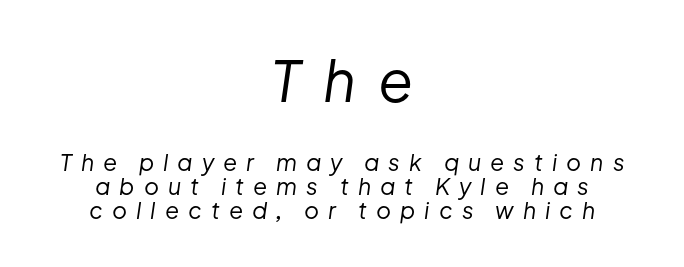
The image shows 57 px regular-weight type, italic (leaning right); set centered, tight line spacing (1.04x), unusually wide letter spacing (+0.39 em), not underlined; the first (top) block is 2.48x larger; low stroke contrast and a medium x-height.
